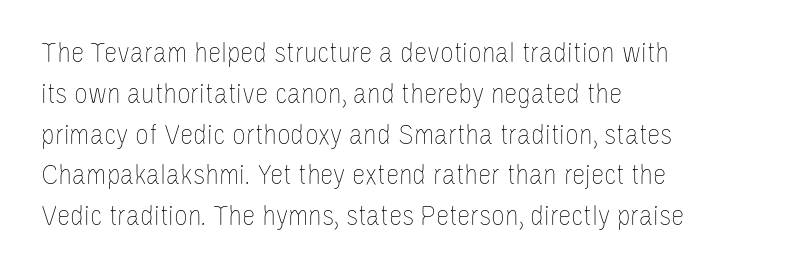
The image shows 30 px thin, condensed type, upright; set left-aligned, normal line spacing (1.36x), normal letter spacing, not underlined; low stroke contrast and a large x-height.
